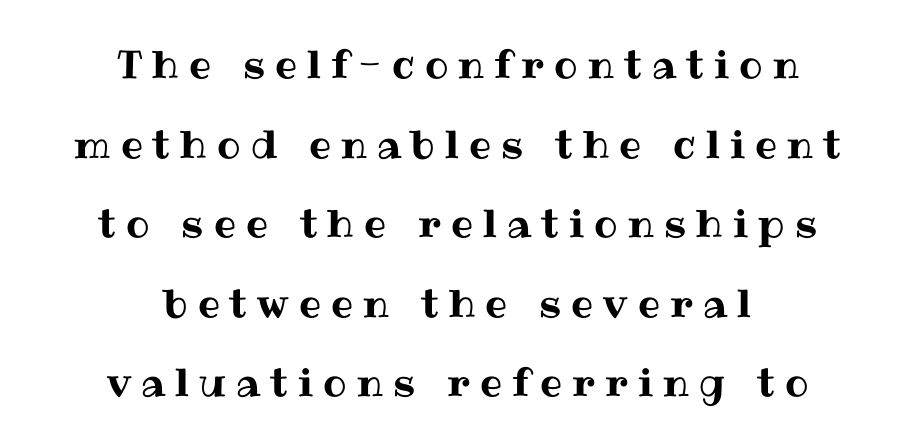
{"italic": "no", "width": "normal", "stroke_contrast": "medium", "x_height": "medium", "monospaced": "no", "underline": "no", "align": "center", "line_spacing": "loose", "line_spacing_ratio": 2.04, "letter_spacing": "wide", "letter_spacing_em": 0.26, "glyph_px": 39}
